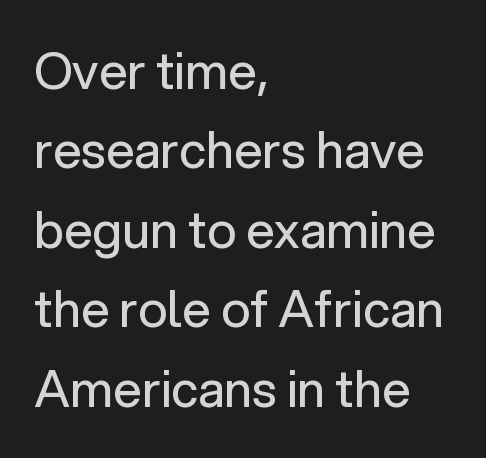
The image shows 50 px regular-weight sans-serif type, upright; set left-aligned, normal line spacing (1.59x), normal letter spacing, not underlined; low stroke contrast and a medium x-height.
